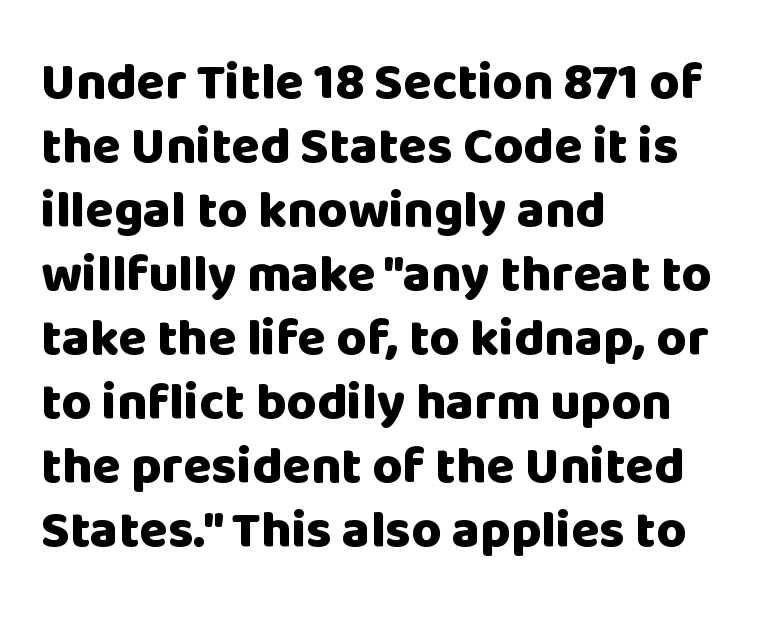
Q: Is the text bold? A: Yes.
Q: Is the text italic (slanted)? A: No, it is upright.
Q: Is the typeface a serif or a sans-serif typeface? A: Sans-serif.
Q: Is the text underlined? A: No.
Q: How is the paragraph aligned? A: Left-aligned.
Q: Is the spacing between letters normal or unusually wide? A: Normal.
Q: Width (condensed, normal, or wide)? A: Normal.
Q: Stroke contrast? A: Low.
Q: x-height? A: Large.
Q: Monospaced? A: No.
